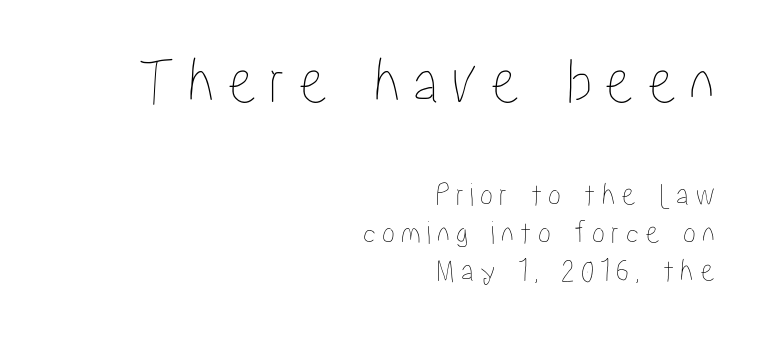
Each letter keeps its own natural width here, so spacing adapts to shape. The foot of each line stays bare and open. Typeset ragged left — the right edge is the straight one. Quick note: not italic, upright. Quick note: interline space is minimal.
